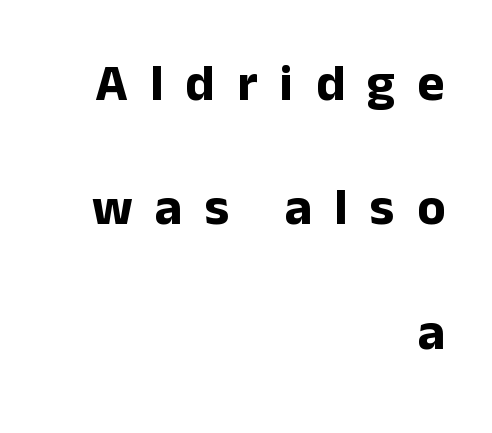
A great deal of white space separates one row of letters from the next. These lines stack with their right ends in a neat column. Think of a printed novel: that variable character pitch is what you see here. This is roman type, the default non-slanted kind. The line texture is sparse and dotted thanks to wide tracking. Check where the strokes stop: nothing finishes them off — pure sans.
